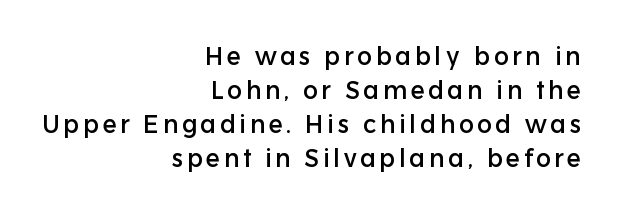
{"italic": "no", "underline": "no", "align": "right", "line_spacing": "normal", "line_spacing_ratio": 1.36, "glyph_px": 25}
